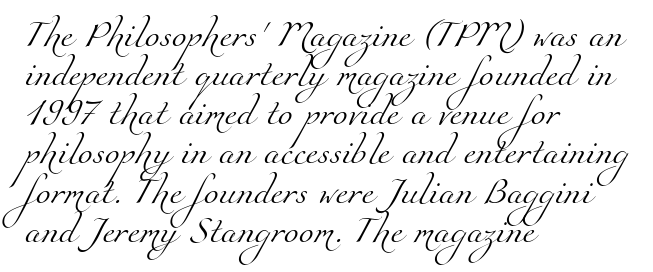
The image shows 27 px text type; set left-aligned, normal line spacing (1.45x), normal letter spacing, not underlined.
